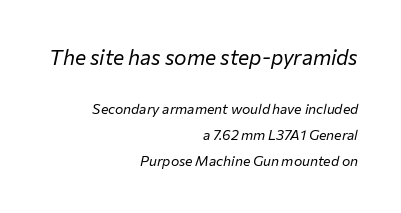
No letter is thick-stroked: the sample isn't bold. Each word holds together tightly as a unit, with standard inter-letter gaps. The axis of the letterforms is tilted away from vertical. Typesetter's note — upper block bumped up in size, lower block left smaller. The passage shown is not underscored anywhere. The compositor pushed each line to the right boundary.
